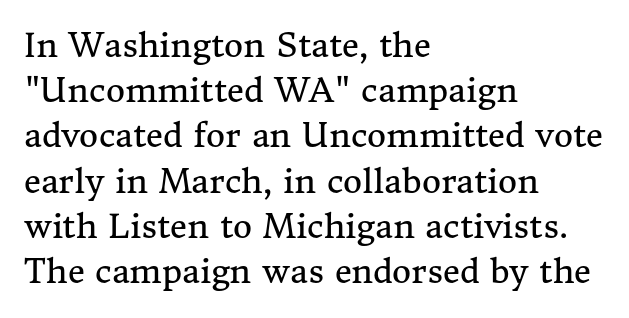
Tracking here is standard; glyphs follow each other at the usual distance. Here the designer chose a conventional face with non-uniform glyph widths. This sample uses a serif face. Stems here are at most as thick as an everyday book face. Style check: upright.
